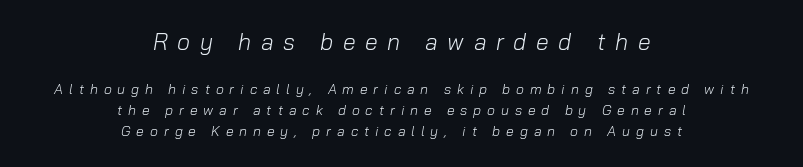
{"italic": "yes", "lean": "right", "slant_degrees": 10, "bold": "no", "underline": "no", "align": "center", "line_spacing": "normal", "line_spacing_ratio": 1.5, "letter_spacing": "wide", "letter_spacing_em": 0.42, "larger_block": "first", "size_ratio": 1.64, "glyph_px": 23}
